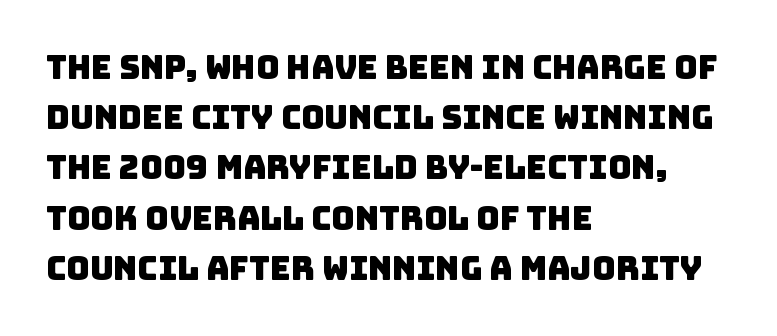
{"serif": "no", "width": "normal", "stroke_contrast": "low", "x_height": "large", "monospaced": "no", "underline": "no", "align": "left", "line_spacing": "normal", "line_spacing_ratio": 1.57, "letter_spacing": "normal", "letter_spacing_em": 0.0, "glyph_px": 32}
